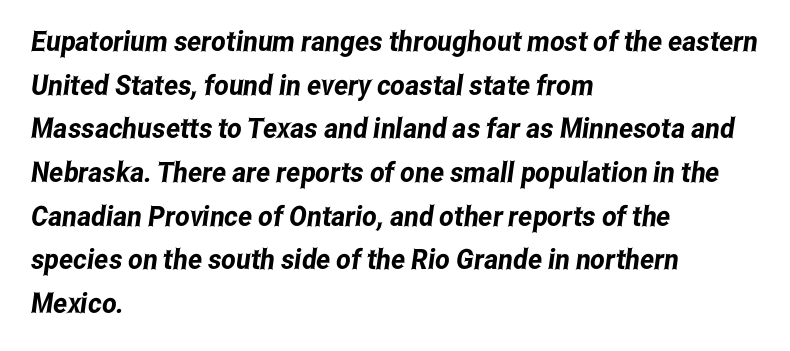
Q: Is the typeface a serif or a sans-serif typeface? A: Sans-serif.
Q: Is the text underlined? A: No.
Q: How is the paragraph aligned? A: Left-aligned.
Q: Is the spacing between letters normal or unusually wide? A: Normal.
Q: Is the spacing between lines tight, normal or loose? A: Normal.
Q: Width (condensed, normal, or wide)? A: Condensed.
Q: Stroke contrast? A: Low.
Q: x-height? A: Medium.
Q: Monospaced? A: No.
